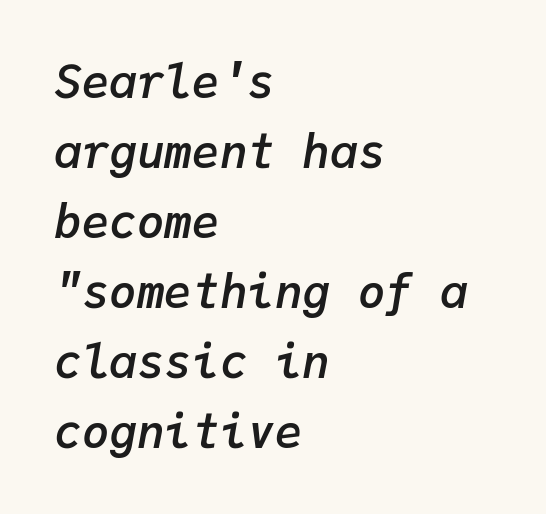
Q: Is the text bold? A: Semi-bold.
Q: Is the text italic (slanted)? A: Yes, it leans right by about 9 degrees.
Q: Is the text underlined? A: No.
Q: How is the paragraph aligned? A: Left-aligned.
Q: Is the spacing between letters normal or unusually wide? A: Normal.
Q: Is the spacing between lines tight, normal or loose? A: Normal.
Q: Width (condensed, normal, or wide)? A: Normal.
Q: Stroke contrast? A: Low.
Q: x-height? A: Medium.
Q: Monospaced? A: Yes.
